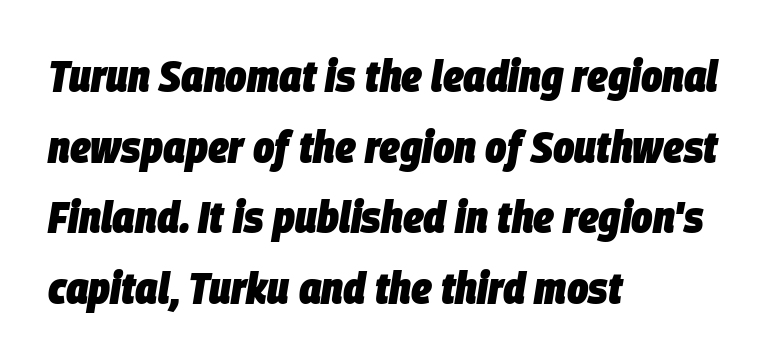
{"italic": "yes", "lean": "right", "slant_degrees": 9, "bold": "yes", "weight": "heavy", "width": "condensed", "stroke_contrast": "low", "x_height": "large", "monospaced": "no", "underline": "no", "align": "left", "line_spacing": "normal", "line_spacing_ratio": 1.57, "letter_spacing": "normal", "letter_spacing_em": 0.0, "glyph_px": 45}
